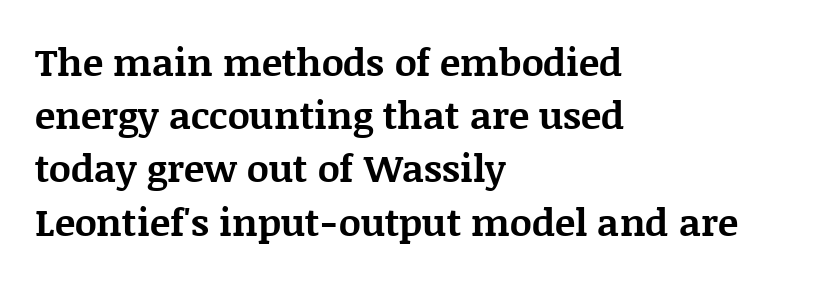
{"serif": "yes", "italic": "no", "bold": "yes", "weight": "bold", "width": "normal", "stroke_contrast": "medium", "x_height": "large", "monospaced": "no", "underline": "no", "align": "left", "line_spacing": "normal", "line_spacing_ratio": 1.4, "letter_spacing": "normal", "letter_spacing_em": 0.0, "glyph_px": 38}
